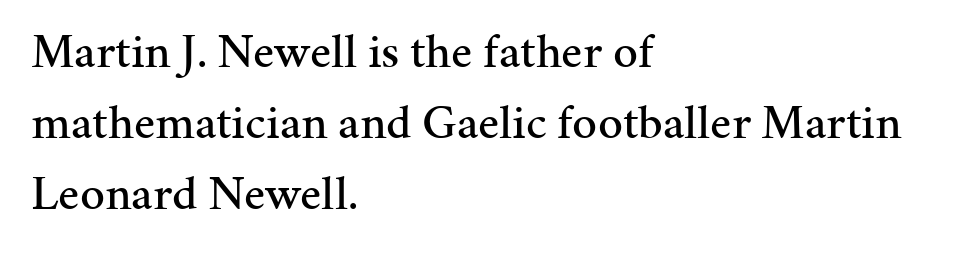
{"serif": "yes", "italic": "no", "width": "normal", "stroke_contrast": "medium", "x_height": "medium", "monospaced": "no", "underline": "no", "align": "left", "line_spacing": "normal", "line_spacing_ratio": 1.45, "letter_spacing": "normal", "letter_spacing_em": 0.0, "glyph_px": 49}
